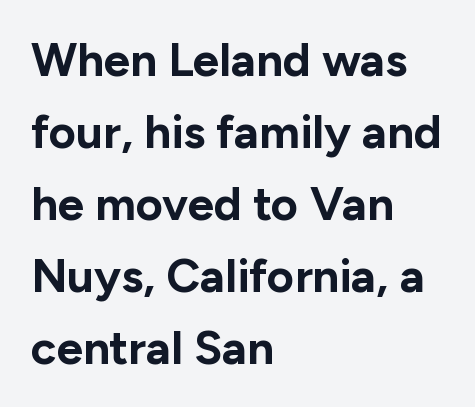
Casual observation: everything's shoved over to the left. A normal amount of white space separates one row of letters from the next. Nobody drew a line under any word here. The font's upright variant was chosen for this text. The letters advance in unequal steps, a hallmark of proportional type. Each letter's strokes conclude bluntly, with no projecting serifs.
